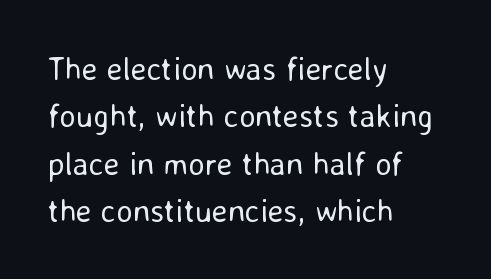
Typeset ragged right — the left edge is the straight one. Examine the stroke ends and you'll find no serifs. The strokes are not fattened; the text isn't bold. Descenders hang freely into open space. The lines sit at an ordinary, default distance from one another. The letters advance in unequal steps, a hallmark of proportional type.
